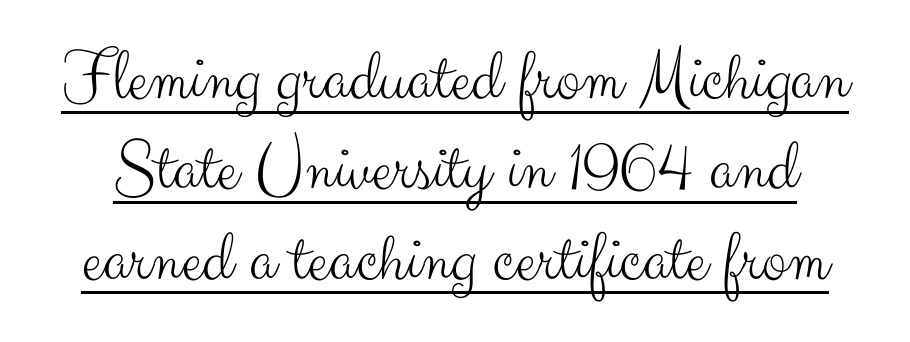
{"serif": "no", "bold": "no", "weight": "light", "width": "normal", "stroke_contrast": "medium", "x_height": "small", "monospaced": "no", "underline": "yes", "line_spacing_ratio": 1.22, "letter_spacing": "normal", "letter_spacing_em": 0.0, "glyph_px": 74}
